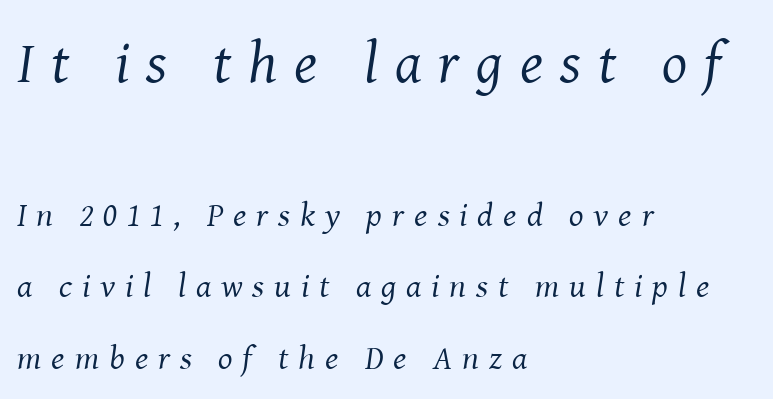
{"serif": "yes", "italic": "yes", "lean": "right", "slant_degrees": 8, "bold": "no", "weight": "regular", "width": "normal", "stroke_contrast": "medium", "x_height": "medium", "monospaced": "no", "underline": "no", "align": "left", "line_spacing": "loose", "line_spacing_ratio": 2.1, "letter_spacing": "wide", "letter_spacing_em": 0.29, "larger_block": "first", "size_ratio": 1.74, "glyph_px": 59}
